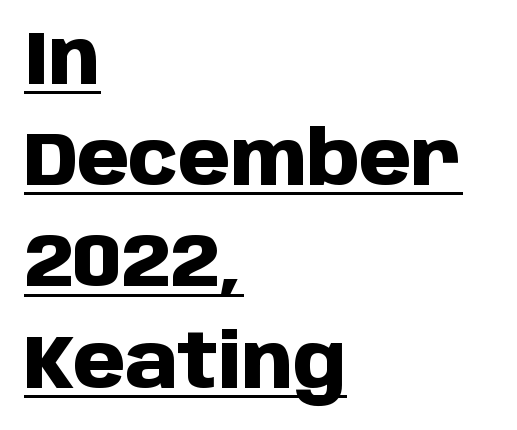
Casual observation: everything's shoved over to the left. The designer went with a sans here, leaving each stem footless. Leading: standard. Pretty heavy lettering here — definitely bold. The string is rendered with underlining switched on.
